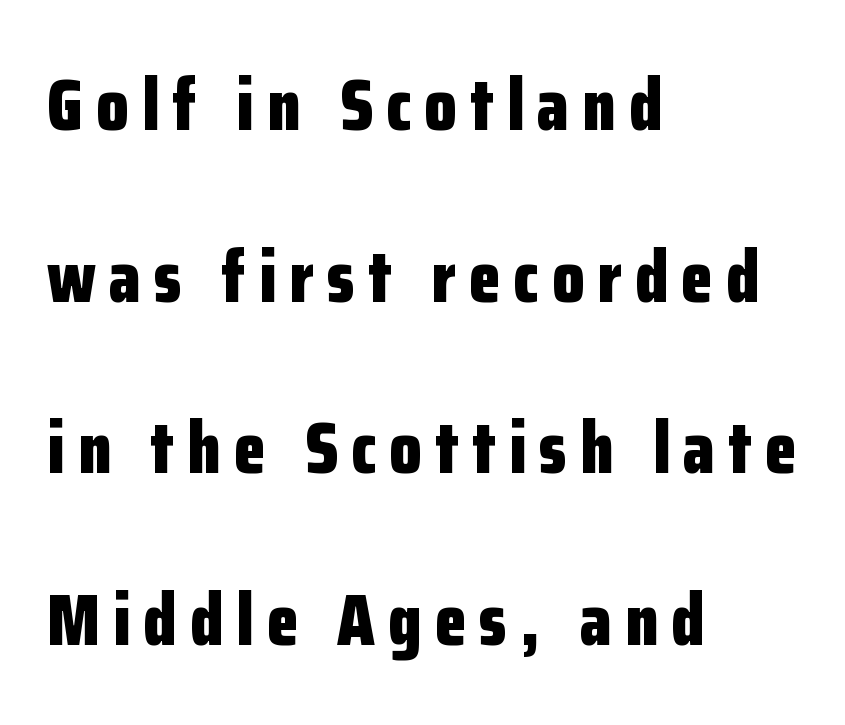
This is heavy type, rendered in bold. A great deal of white space separates one row of letters from the next. Just letters on the line, the space beneath them empty. Caption: multi-line text, flush left, ragged right. Tall strokes in this sample are plumb rather than angled.
